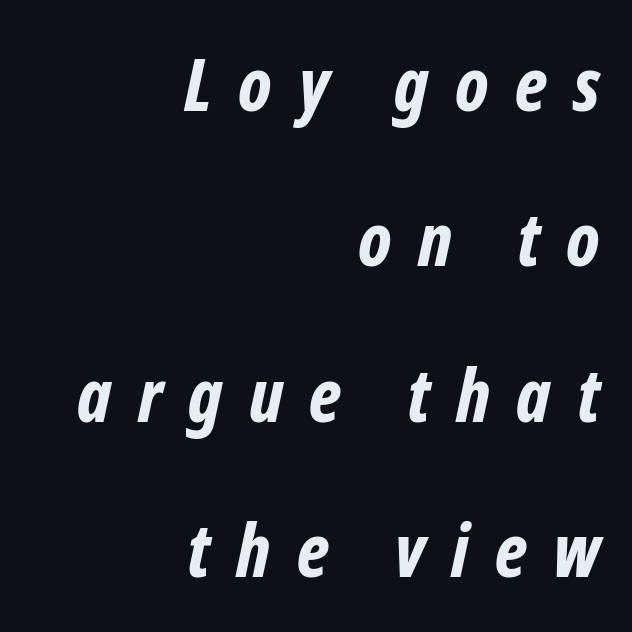
Q: Is the text bold? A: Yes.
Q: Is the text italic (slanted)? A: Yes, it leans right by about 12 degrees.
Q: Is the text underlined? A: No.
Q: How is the paragraph aligned? A: Right-aligned.
Q: Is the spacing between letters normal or unusually wide? A: Unusually wide.
Q: Is the spacing between lines tight, normal or loose? A: Loose.
Q: Width (condensed, normal, or wide)? A: Condensed.
Q: Stroke contrast? A: Low.
Q: x-height? A: Medium.
Q: Monospaced? A: No.
